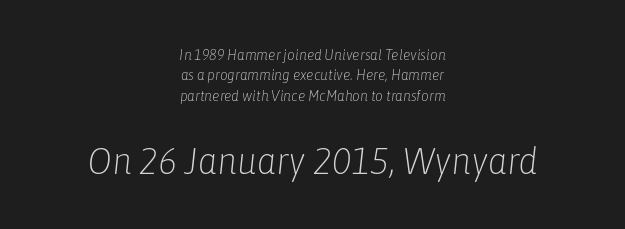
Reading down the column, the eye jumps a familiar distance to each next line. The baseline area is clear. Caption: upper text group reduced, lower text group enlarged. These lines are centered, leaving both edges ragged. Heft: none added — not bold. Do the characters align in a grid? No, the font is proportional.
